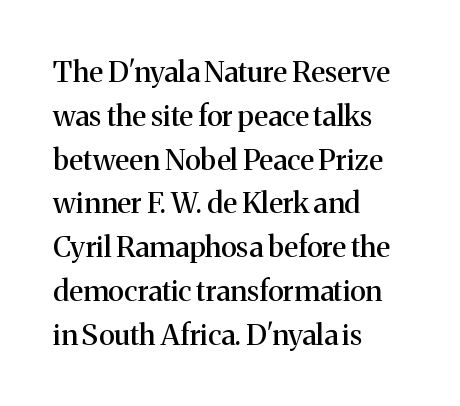
{"serif": "yes", "italic": "no", "width": "normal", "stroke_contrast": "medium", "x_height": "medium", "monospaced": "no", "underline": "no", "align": "left", "line_spacing": "normal", "line_spacing_ratio": 1.51, "letter_spacing": "normal", "letter_spacing_em": 0.0, "glyph_px": 29}
